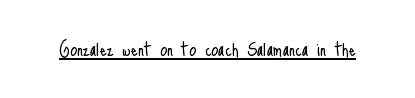
Q: Is the text bold? A: No.
Q: Is the text italic (slanted)? A: No, it is upright.
Q: Is the text underlined? A: Yes.
Q: Is the spacing between letters normal or unusually wide? A: Normal.
